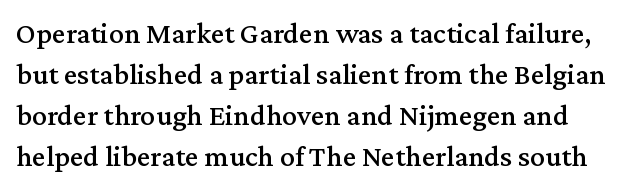
The image shows 30 px serif type, upright; set normal line spacing (1.37x), normal letter spacing, not underlined; medium stroke contrast and a medium x-height.
